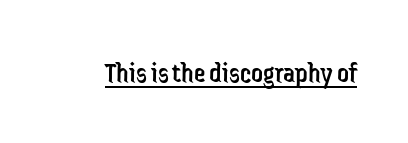
Each letter's strokes conclude bluntly, with no projecting serifs. The passage shown is typed in a proportional face where columns would drift. In terms of posture, this sample is upright. Standard letterfit; no display-style spreading of the glyphs. Summary of weight: not heavy and not bold.
